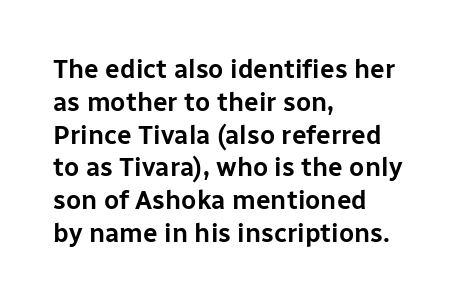
Q: Is the text italic (slanted)? A: No, it is upright.
Q: Is the text underlined? A: No.
Q: How is the paragraph aligned? A: Left-aligned.
Q: Is the spacing between letters normal or unusually wide? A: Normal.
Q: Is the spacing between lines tight, normal or loose? A: Normal.
